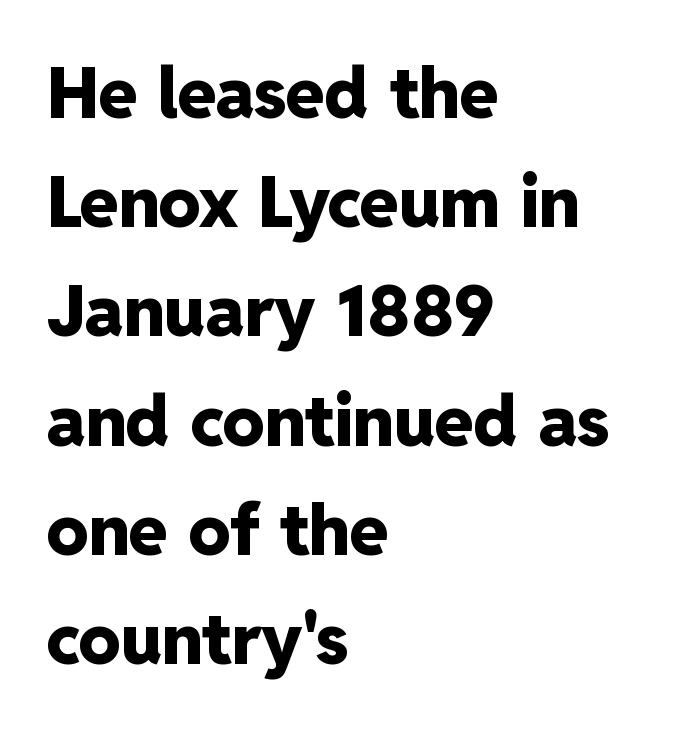
{"serif": "no", "italic": "no", "bold": "yes", "weight": "heavy", "width": "normal", "stroke_contrast": "low", "x_height": "medium", "monospaced": "no", "underline": "no", "align": "left", "line_spacing": "normal", "line_spacing_ratio": 1.56, "letter_spacing": "normal", "letter_spacing_em": 0.0, "glyph_px": 70}
